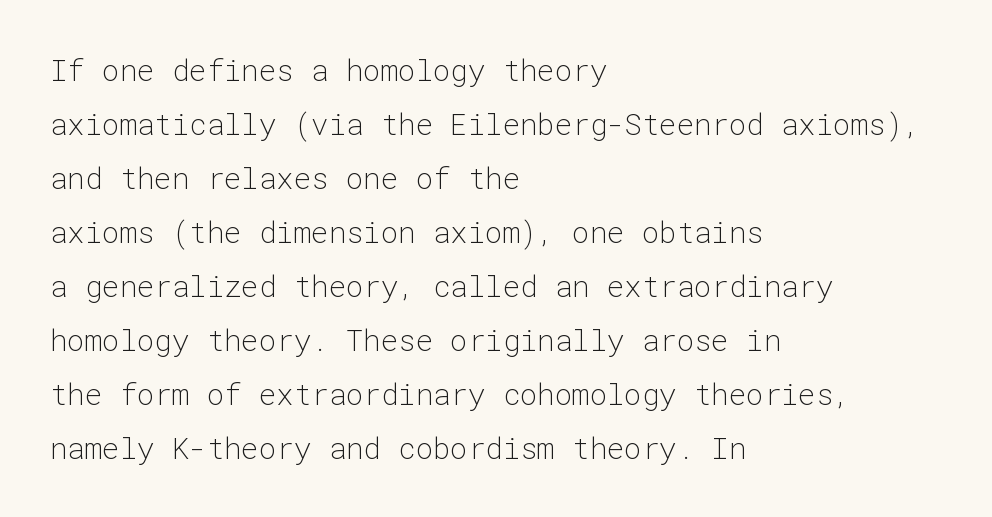
{"serif": "no", "italic": "no", "bold": "no", "weight": "light", "width": "normal", "stroke_contrast": "low", "x_height": "medium", "monospaced": "yes", "underline": "no", "align": "left", "line_spacing_ratio": 1.86, "letter_spacing": "normal", "letter_spacing_em": 0.0, "glyph_px": 29}
